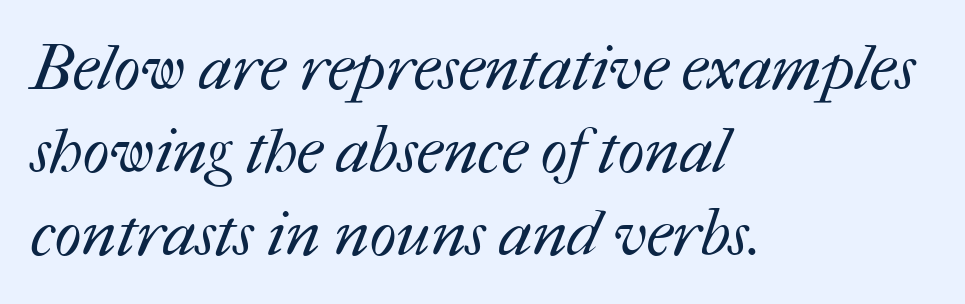
Note the varied advance widths — an 'i' is clearly narrower than an 'm'. The lines in this sample share a left origin and differ only in where they stop. The type is set solid horizontally, with unmodified tracking. Each new line begins a customary step beneath the previous one.
